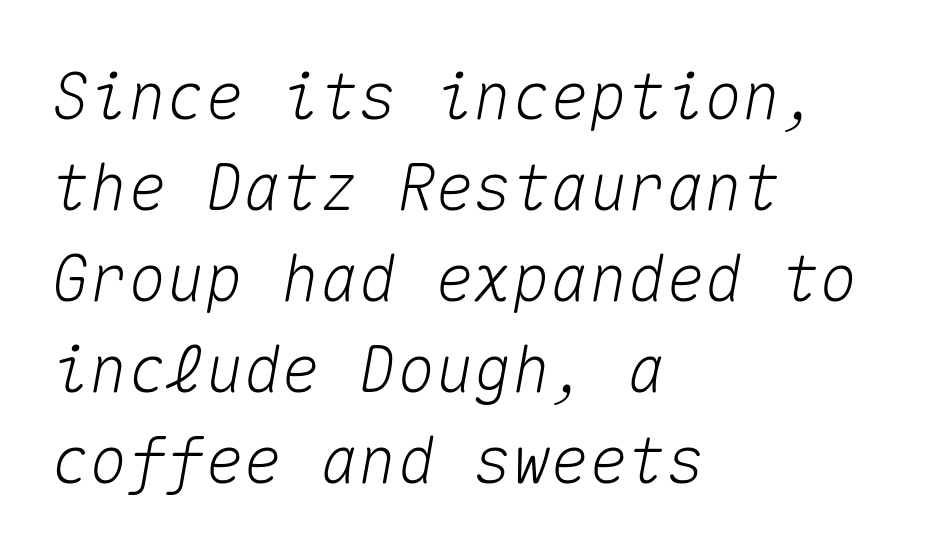
{"italic": "yes", "lean": "right", "slant_degrees": 10, "width": "normal", "stroke_contrast": "medium", "x_height": "medium", "monospaced": "yes", "underline": "no", "align": "left", "line_spacing": "normal", "line_spacing_ratio": 1.42, "letter_spacing": "normal", "letter_spacing_em": 0.0, "glyph_px": 64}
